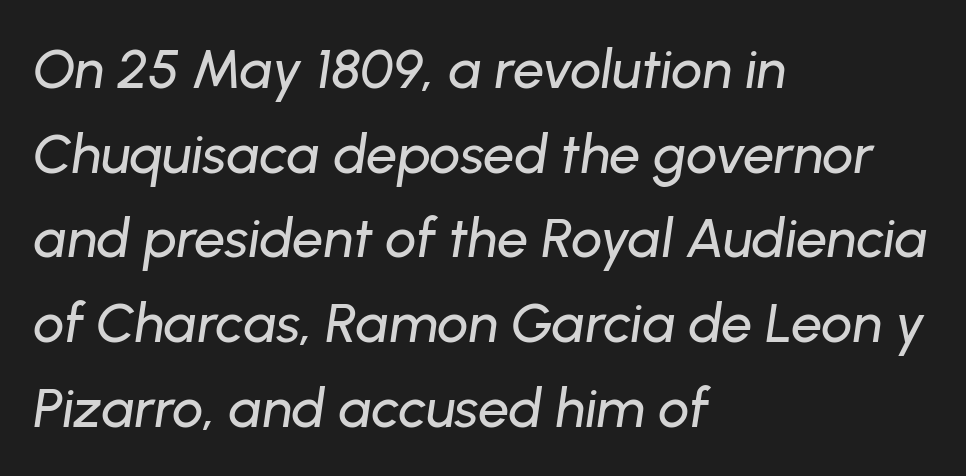
Q: Is the text italic (slanted)? A: Yes, it leans right by about 8 degrees.
Q: Is the text underlined? A: No.
Q: How is the paragraph aligned? A: Left-aligned.
Q: Is the spacing between letters normal or unusually wide? A: Normal.
Q: Is the spacing between lines tight, normal or loose? A: Normal.
Q: Width (condensed, normal, or wide)? A: Normal.
Q: Stroke contrast? A: Low.
Q: x-height? A: Medium.
Q: Monospaced? A: No.
